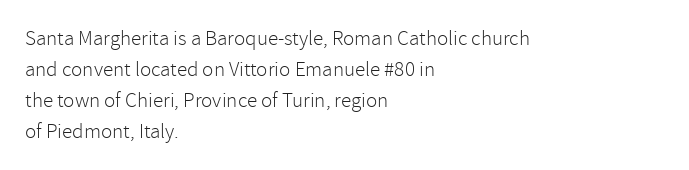
The image shows 21 px text type, upright; set left-aligned, normal line spacing (1.47x), normal letter spacing, not underlined.
